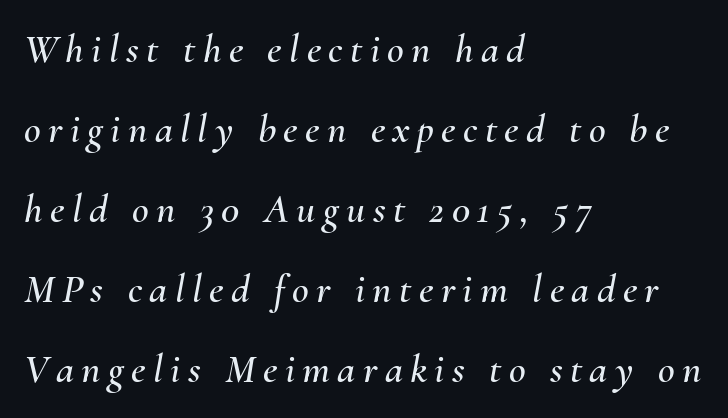
Every row of glyphs begins at an identical x-position on the left. Spacing verdict: proportional, widths tailored to each character. Honestly, there is no underline to notice here at all. Tall strokes in this sample are angled rather than plumb. The vertical gap from one line to the next is large.
